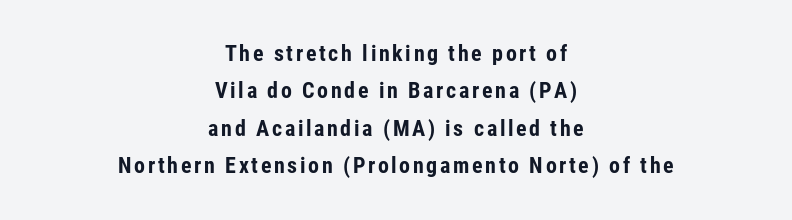
Q: Is the text bold? A: Yes.
Q: Is the text italic (slanted)? A: No, it is upright.
Q: Is the text underlined? A: No.
Q: How is the paragraph aligned? A: Centered.
Q: Is the spacing between lines tight, normal or loose? A: Normal.
